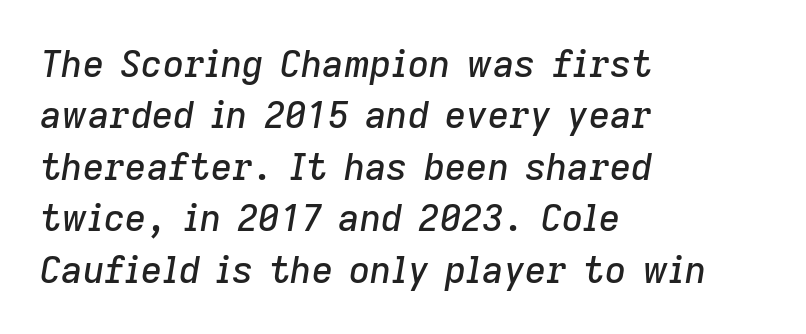
The image shows 37 px text type, italic (leaning right); set left-aligned, normal line spacing (1.39x), normal letter spacing, not underlined; low stroke contrast and a medium x-height.
